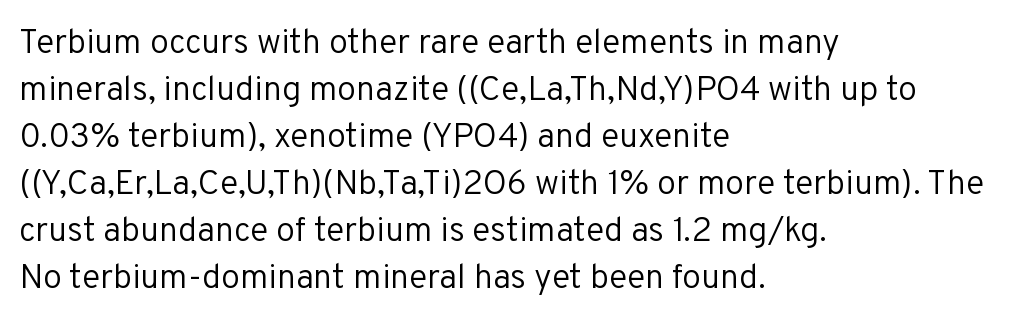
Q: Is the text bold? A: No.
Q: Is the text italic (slanted)? A: No, it is upright.
Q: Is the typeface a serif or a sans-serif typeface? A: Sans-serif.
Q: Is the text underlined? A: No.
Q: How is the paragraph aligned? A: Left-aligned.
Q: Is the spacing between letters normal or unusually wide? A: Normal.
Q: Is the spacing between lines tight, normal or loose? A: Normal.
Q: Width (condensed, normal, or wide)? A: Normal.
Q: Stroke contrast? A: Low.
Q: x-height? A: Medium.
Q: Monospaced? A: No.
